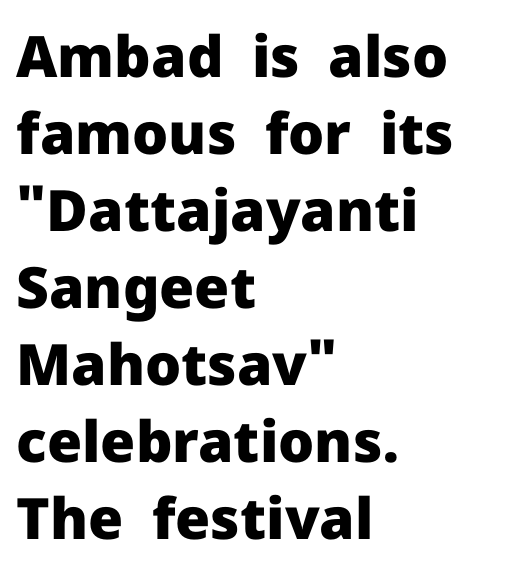
{"serif": "no", "italic": "no", "bold": "yes", "weight": "heavy", "width": "normal", "stroke_contrast": "low", "x_height": "medium", "monospaced": "no", "underline": "no", "align": "left", "line_spacing": "normal", "line_spacing_ratio": 1.35, "letter_spacing": "normal", "letter_spacing_em": 0.0, "glyph_px": 57}
